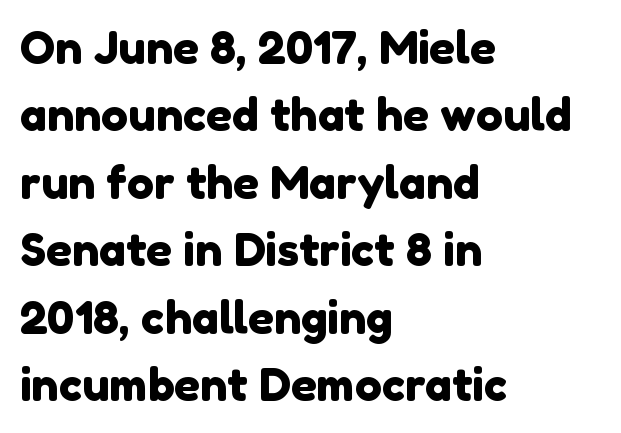
Q: Is the typeface a serif or a sans-serif typeface? A: Sans-serif.
Q: Is the text underlined? A: No.
Q: How is the paragraph aligned? A: Left-aligned.
Q: Is the spacing between letters normal or unusually wide? A: Normal.
Q: Is the spacing between lines tight, normal or loose? A: Normal.
Q: Width (condensed, normal, or wide)? A: Normal.
Q: Stroke contrast? A: Low.
Q: x-height? A: Medium.
Q: Monospaced? A: No.
